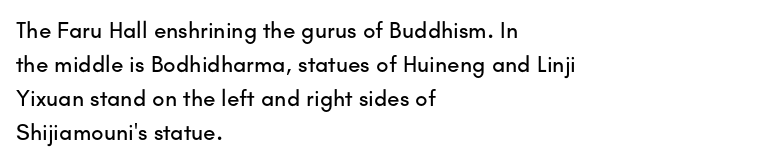
The image shows 23 px text type, upright; set left-aligned, normal line spacing (1.48x), normal letter spacing, not underlined.
